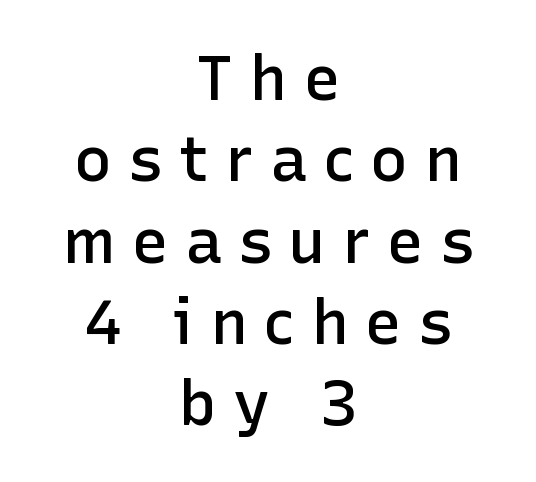
Q: Is the text bold? A: Semi-bold.
Q: Is the text italic (slanted)? A: No, it is upright.
Q: Is the typeface a serif or a sans-serif typeface? A: Sans-serif.
Q: Is the text underlined? A: No.
Q: How is the paragraph aligned? A: Centered.
Q: Is the spacing between letters normal or unusually wide? A: Unusually wide.
Q: Is the spacing between lines tight, normal or loose? A: Normal.
Q: Width (condensed, normal, or wide)? A: Normal.
Q: Stroke contrast? A: Low.
Q: x-height? A: Medium.
Q: Monospaced? A: No.
